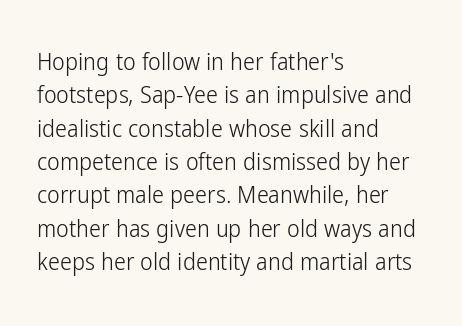
{"italic": "no", "bold": "no", "underline": "no", "align": "left", "line_spacing": "normal", "line_spacing_ratio": 1.39, "letter_spacing": "normal", "letter_spacing_em": 0.0, "glyph_px": 24}
